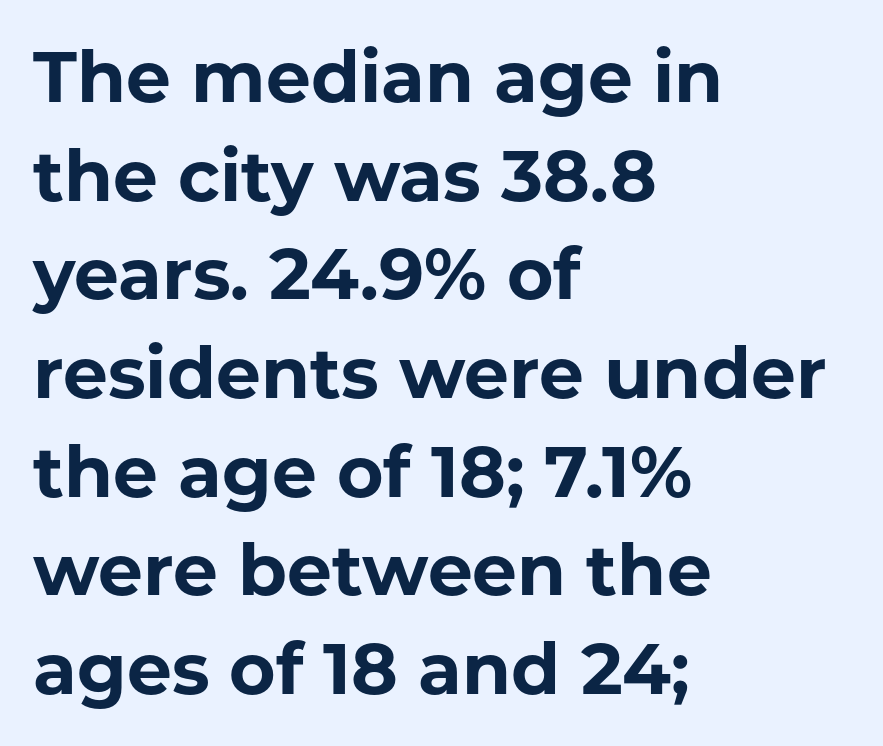
Tall strokes in this sample are plumb rather than angled. Character widths vary here, with narrow letters taking less room than wide ones. The line texture is even and compact thanks to regular tracking. Unlike a traditional serif, this face leaves its strokes unadorned. Heavy, bold letterforms.
